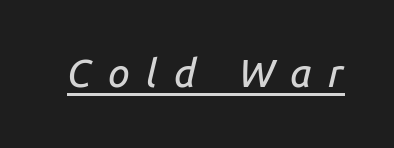
What stands out about the letter spacing? Its width — letters are far apart. Slanted lettering throughout. You could not count columns in this text — the font is proportionally spaced. A continuous stroke trails under the words, as in a hyperlink.
